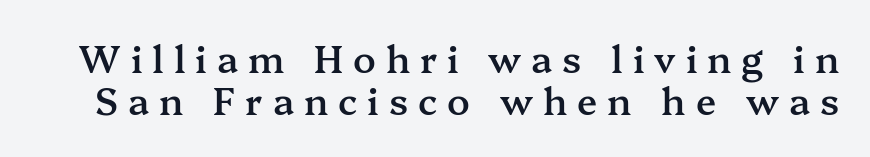
The image shows 37 px semibold serif type, upright; set tight line spacing (1.14x), unusually wide letter spacing (+0.27 em), not underlined; medium stroke contrast and a medium x-height.
